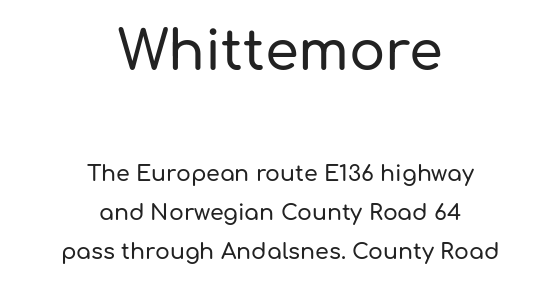
{"serif": "no", "italic": "no", "width": "normal", "stroke_contrast": "low", "x_height": "medium", "monospaced": "no", "underline": "no", "align": "center", "line_spacing_ratio": 1.77, "letter_spacing": "normal", "letter_spacing_em": 0.0, "larger_block": "first", "size_ratio": 2.45, "glyph_px": 54}
